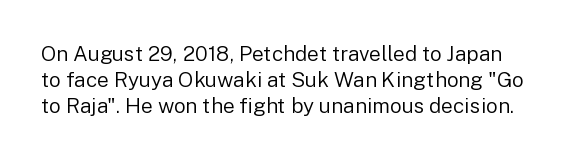
Q: Is the text bold? A: No.
Q: Is the text italic (slanted)? A: No, it is upright.
Q: Is the text underlined? A: No.
Q: Is the spacing between letters normal or unusually wide? A: Normal.
